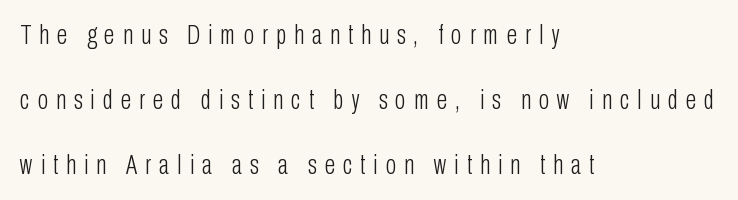
The image shows 27 px text type, upright; set left-aligned, loose line spacing (2.4x), unusually wide letter spacing (+0.3 em), not underlined.
